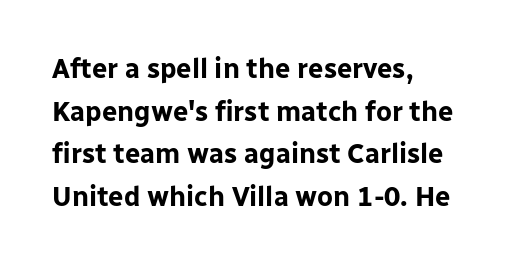
Q: Is the text bold? A: Yes.
Q: Is the text italic (slanted)? A: No, it is upright.
Q: Is the text underlined? A: No.
Q: How is the paragraph aligned? A: Left-aligned.
Q: Is the spacing between letters normal or unusually wide? A: Normal.
Q: Is the spacing between lines tight, normal or loose? A: Normal.
